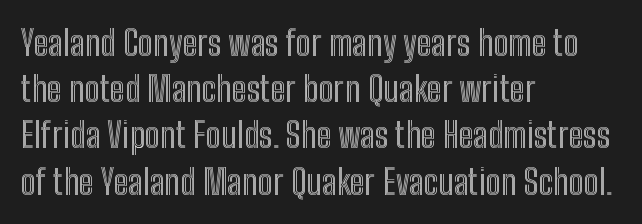
{"italic": "no", "width": "condensed", "x_height": "medium", "monospaced": "no", "underline": "no", "align": "left", "line_spacing": "normal", "line_spacing_ratio": 1.32, "letter_spacing": "normal", "letter_spacing_em": 0.0, "glyph_px": 35}
